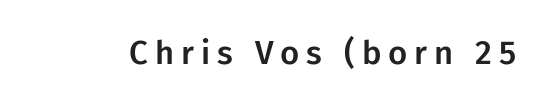
Looks like regular typesetting: each glyph gets only the width it needs. Substantial extra tracking has been applied to these lines. Anything drawn beneath the words? Only blank space. The lettering holds an erect, upright posture throughout.
